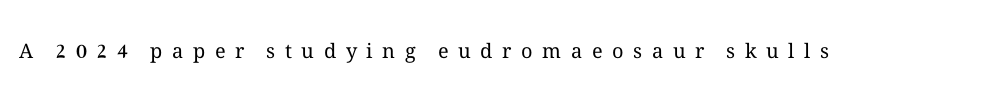
{"italic": "no", "bold": "no", "underline": "no", "letter_spacing": "wide", "letter_spacing_em": 0.48, "glyph_px": 20}
